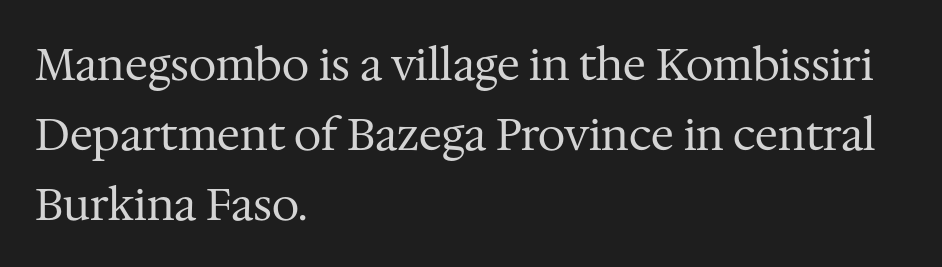
Q: Is the text bold? A: No.
Q: Is the text italic (slanted)? A: No, it is upright.
Q: Is the typeface a serif or a sans-serif typeface? A: Serif.
Q: Is the text underlined? A: No.
Q: How is the paragraph aligned? A: Left-aligned.
Q: Is the spacing between letters normal or unusually wide? A: Normal.
Q: Is the spacing between lines tight, normal or loose? A: Normal.
Q: Width (condensed, normal, or wide)? A: Normal.
Q: Stroke contrast? A: Medium.
Q: x-height? A: Medium.
Q: Monospaced? A: No.
